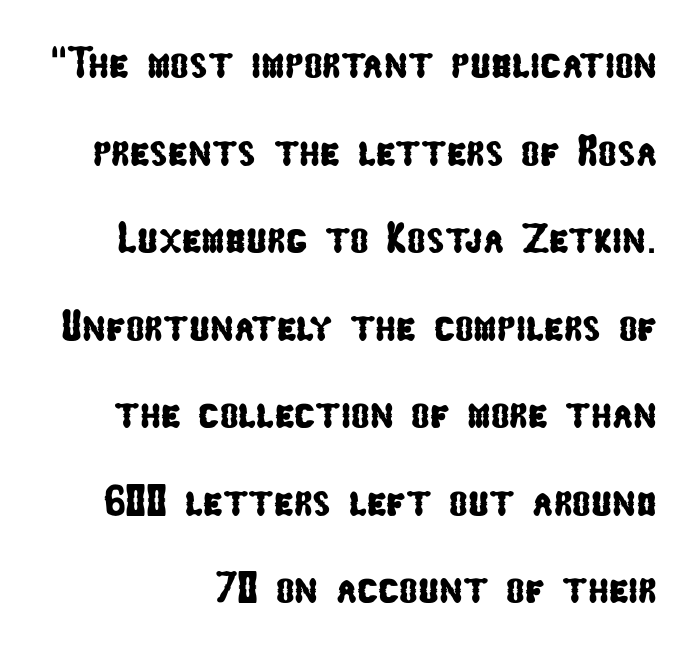
The image shows 44 px condensed sans-serif type; set right-aligned, loose line spacing (1.99x), normal letter spacing, not underlined; low stroke contrast and a medium x-height.
